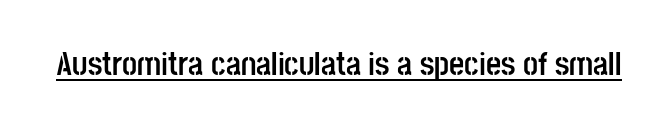
{"serif": "no", "italic": "no", "bold": "yes", "weight": "semibold", "width": "condensed", "stroke_contrast": "low", "x_height": "large", "monospaced": "no", "underline": "yes", "letter_spacing": "normal", "letter_spacing_em": 0.0, "glyph_px": 33}
